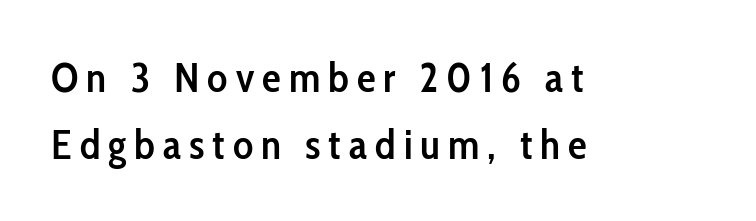
Q: Is the text bold? A: Semi-bold.
Q: Is the text italic (slanted)? A: No, it is upright.
Q: Is the typeface a serif or a sans-serif typeface? A: Sans-serif.
Q: Is the text underlined? A: No.
Q: How is the paragraph aligned? A: Left-aligned.
Q: Is the spacing between lines tight, normal or loose? A: Normal.
Q: Width (condensed, normal, or wide)? A: Condensed.
Q: Stroke contrast? A: Low.
Q: x-height? A: Medium.
Q: Monospaced? A: No.
